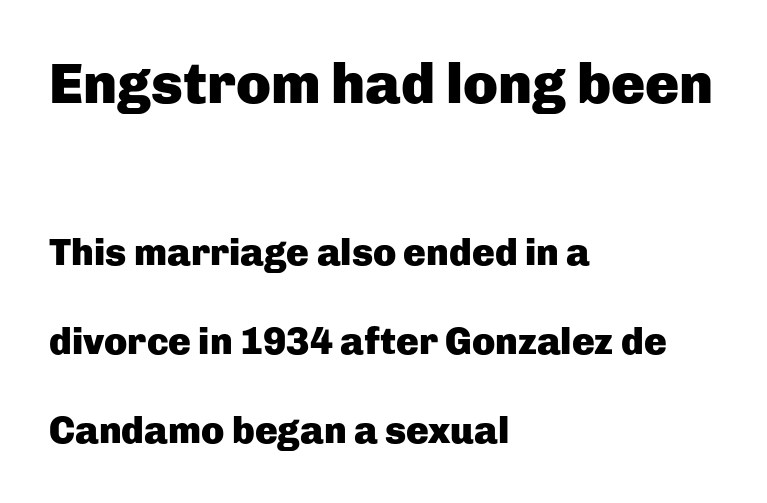
Q: Is the text bold? A: Yes.
Q: Is the text italic (slanted)? A: No, it is upright.
Q: Is the typeface a serif or a sans-serif typeface? A: Sans-serif.
Q: Is the text underlined? A: No.
Q: How is the paragraph aligned? A: Left-aligned.
Q: Is the spacing between letters normal or unusually wide? A: Normal.
Q: Is the spacing between lines tight, normal or loose? A: Loose.
Q: Which block of text is set in a larger size, the first (top) or the second (bottom)? A: The first (top) one.
Q: Width (condensed, normal, or wide)? A: Normal.
Q: Stroke contrast? A: Low.
Q: x-height? A: Medium.
Q: Monospaced? A: No.
